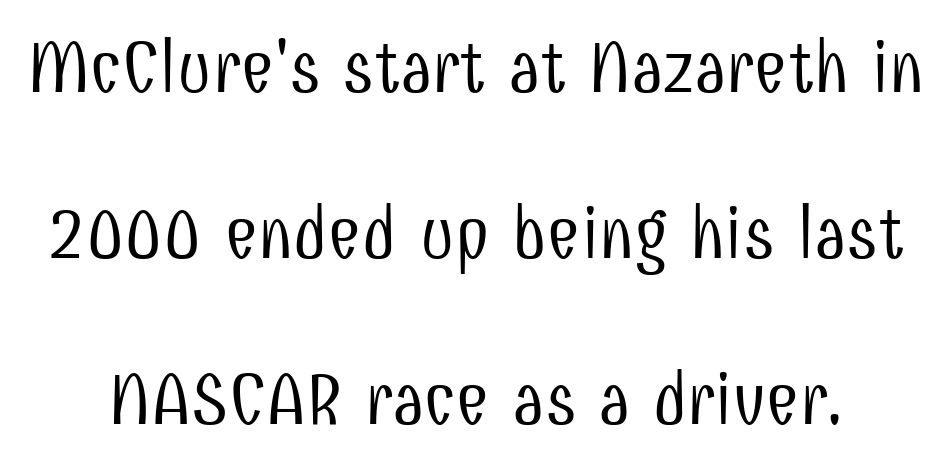
The letterforms sit at book weight or below. In terms of posture, this sample is upright. The glyphs in this specimen are sans serif. The passage shown is not underscored anywhere. The face used here is proportionally spaced, like ordinary book or web type. Students, note that the glyphs here touch the page at normal intervals.
